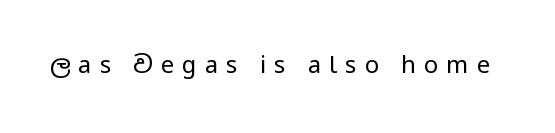
On a weight scale, this lands at 450 or below. The baseline area is clear. Quick note: not italic, upright. Here the glyphs are tracked loosely, breaking word shapes into spaced letters.
